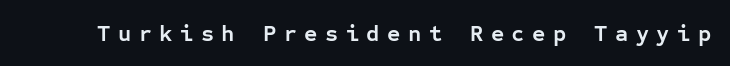
The axis of the letterforms is exactly vertical. Anything drawn beneath the words? Only blank space. Students, this is bold: see how much ink each stroke carries. What stands out about the letter spacing? Its width — letters are far apart.
